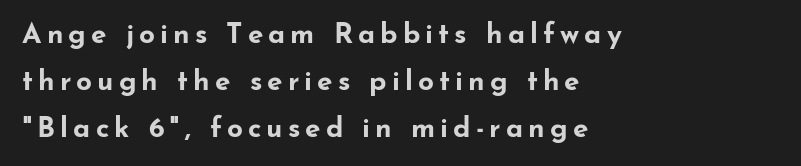
The image shows 28 px bold, wide sans-serif type, upright; set left-aligned, normal line spacing (1.67x), not underlined; low stroke contrast and a small x-height.
